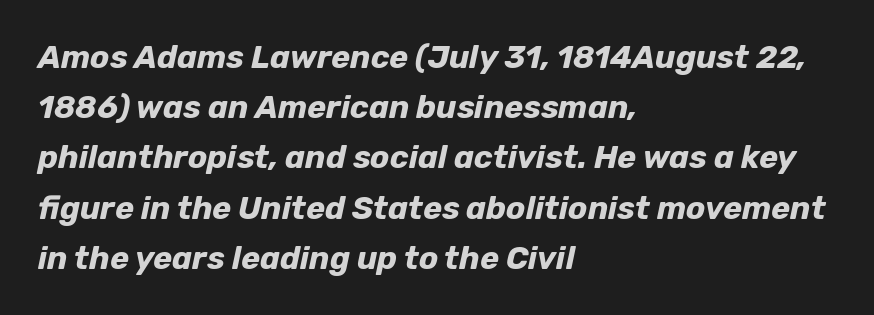
The image shows 32 px bold type, italic (leaning right); set left-aligned, normal line spacing (1.57x), normal letter spacing, not underlined; low stroke contrast and a medium x-height.
